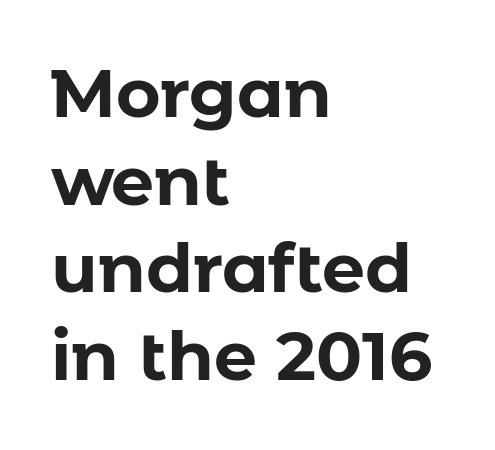
The rendering uses natural spacing where letterforms have individual widths. Observe the absence of serifs on each vertical stroke in this sample. Observe the ordinary spacing: letters are neighbours, not strangers. Clear beneath every line of the passage.
